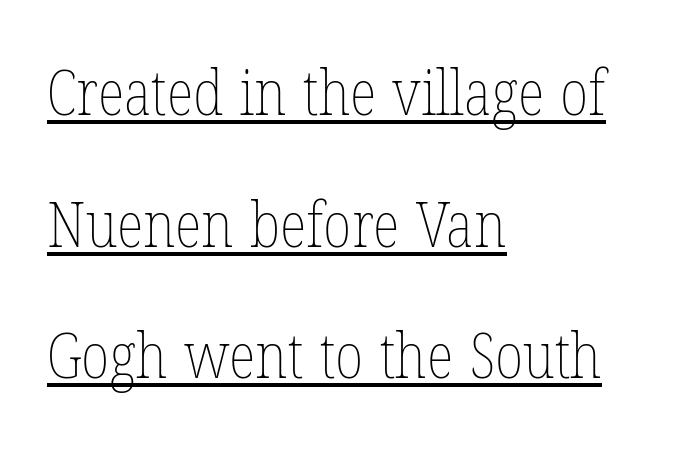
The image shows 63 px thin, condensed type, upright; set left-aligned, loose line spacing (2.09x), normal letter spacing, underlined; low stroke contrast and a medium x-height.
